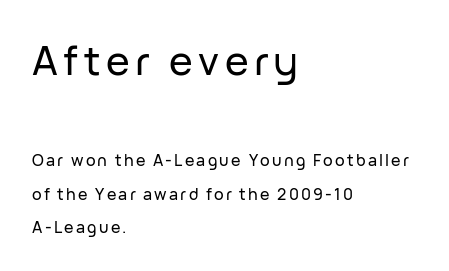
The rendering anchors every line to the left-hand side. Typesetter's note — upper block bumped up in size, lower block left smaller. The space beneath each line is pristine and unruled. Spacing verdict: proportional, widths tailored to each character.
